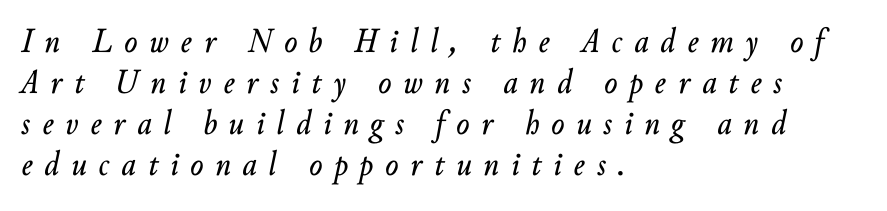
This sample is left-justified, so line endings fall wherever the words run out. Glance below the letters and you will spot only blank space. Emphasis-style slanted type is in use. The passage shown is typed in a proportional face where columns would drift. The letters are spread apart with noticeably loose tracking.
